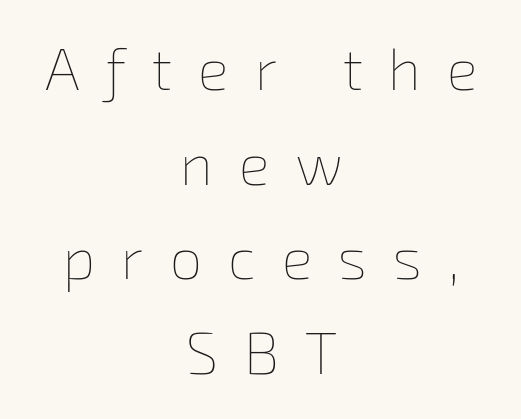
The image shows 58 px thin type; set centered, normal line spacing (1.63x), unusually wide letter spacing (+0.45 em), not underlined; low stroke contrast and a medium x-height.
